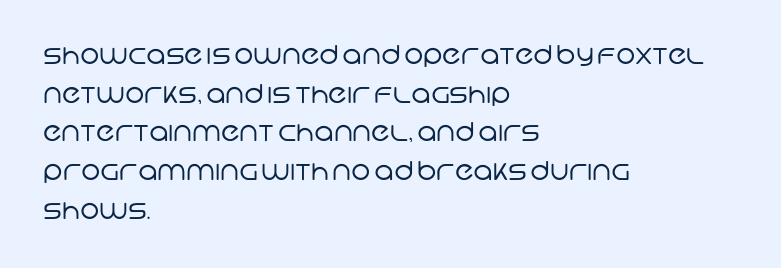
The passage shown stacks its lines at a standard gap. Underline: absent. The typesetter chose a ragged-right arrangement here. Weight class: somewhere from thin through regular.
